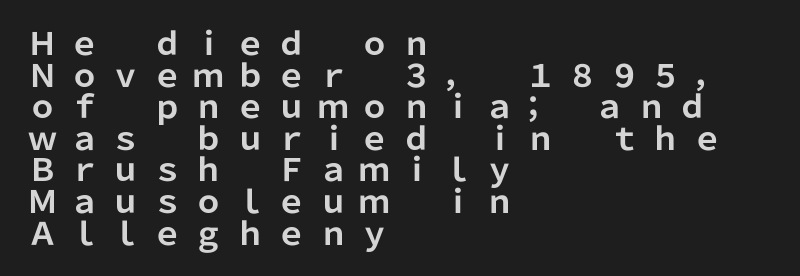
What stands out about the letter spacing? Its width — letters are far apart. Spacing verdict: proportional, widths tailored to each character. A typesetter would label this face a sans. Descenders are the only things crossing below the line.
